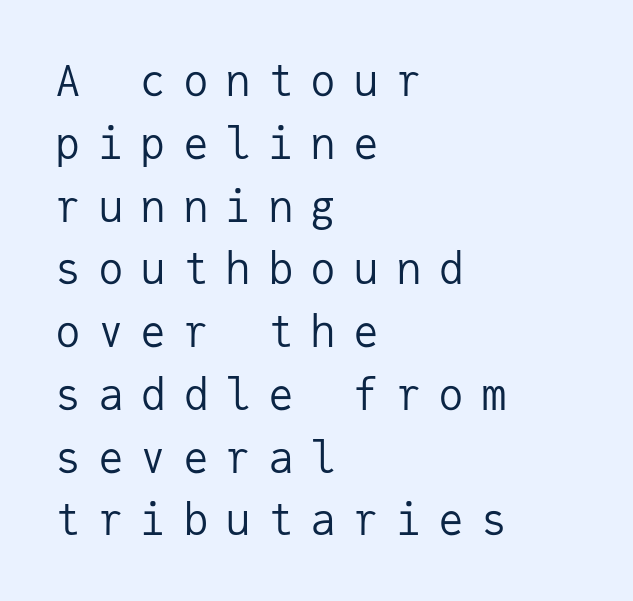
Caption: multi-line text, flush left, ragged right. Leading: standard. The letters look calm and open, with moderate or lighter stems. Does the lettering tilt? It doesn't — this is upright.
